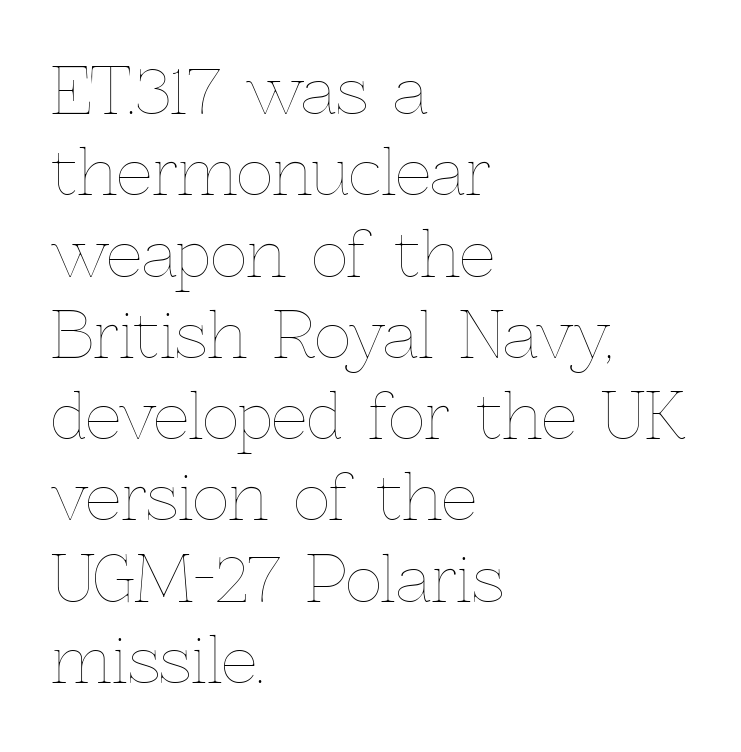
The image shows 63 px thin type, upright; set left-aligned, normal line spacing (1.29x), normal letter spacing, not underlined; a medium x-height.
